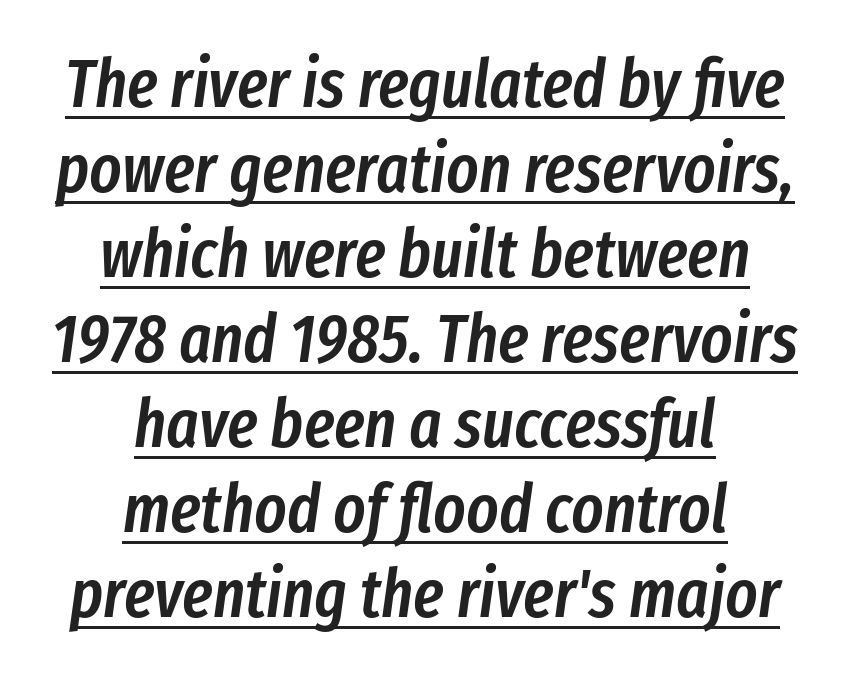
Q: Is the text bold? A: Semi-bold.
Q: Is the text italic (slanted)? A: Yes, it leans right by about 8 degrees.
Q: Is the text underlined? A: Yes.
Q: How is the paragraph aligned? A: Centered.
Q: Is the spacing between letters normal or unusually wide? A: Normal.
Q: Is the spacing between lines tight, normal or loose? A: Normal.
Q: Width (condensed, normal, or wide)? A: Condensed.
Q: Stroke contrast? A: Low.
Q: x-height? A: Medium.
Q: Monospaced? A: No.
